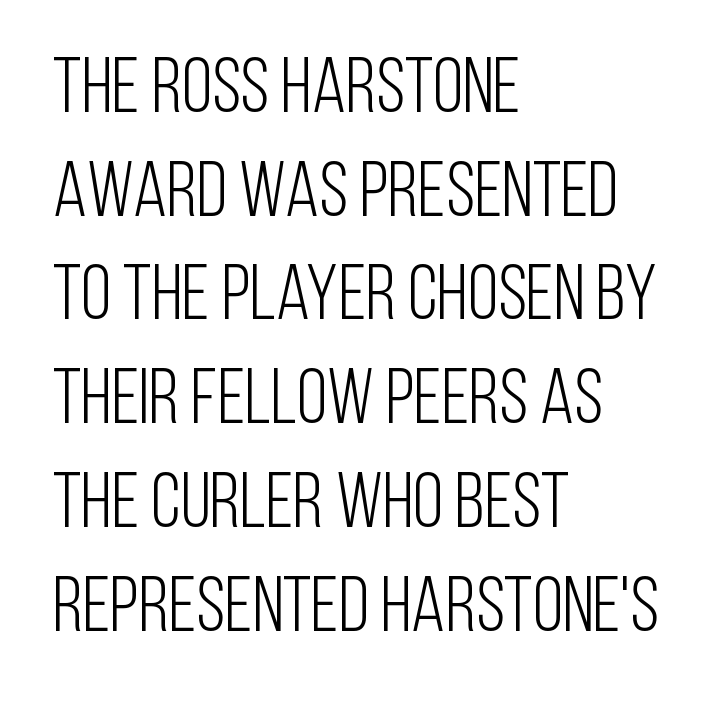
{"serif": "no", "italic": "no", "bold": "no", "weight": "light", "width": "condensed", "stroke_contrast": "low", "x_height": "large", "monospaced": "no", "underline": "no", "align": "left", "line_spacing": "normal", "line_spacing_ratio": 1.33, "letter_spacing": "normal", "letter_spacing_em": 0.0, "glyph_px": 78}
